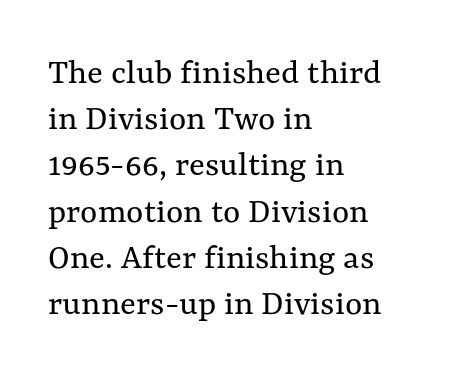
{"italic": "no", "bold": "no", "weight": "regular", "width": "normal", "stroke_contrast": "medium", "x_height": "medium", "monospaced": "no", "underline": "no", "align": "left", "line_spacing": "normal", "line_spacing_ratio": 1.25, "letter_spacing": "normal", "letter_spacing_em": 0.0, "glyph_px": 37}
